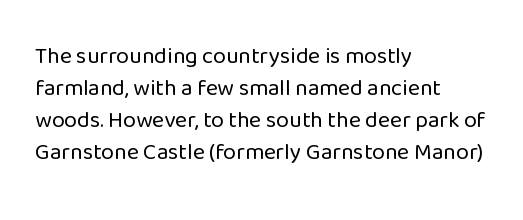
The image shows 23 px text type, upright; set left-aligned, normal line spacing (1.39x), normal letter spacing, not underlined.
